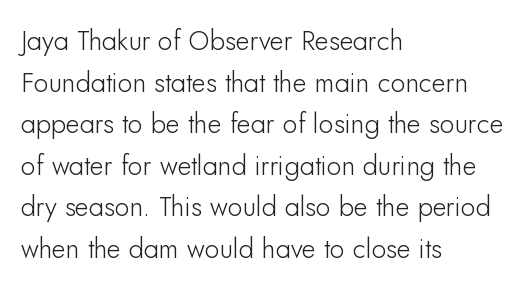
The image shows 27 px text type, upright; set left-aligned, normal line spacing (1.54x), normal letter spacing, not underlined.
